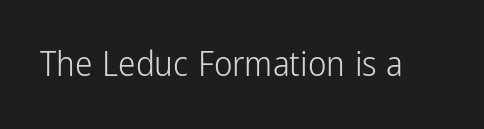
Q: Is the text bold? A: No.
Q: Is the text italic (slanted)? A: No, it is upright.
Q: Is the typeface a serif or a sans-serif typeface? A: Sans-serif.
Q: Is the text underlined? A: No.
Q: Is the spacing between letters normal or unusually wide? A: Normal.
Q: Width (condensed, normal, or wide)? A: Condensed.
Q: Stroke contrast? A: Low.
Q: x-height? A: Medium.
Q: Monospaced? A: No.
